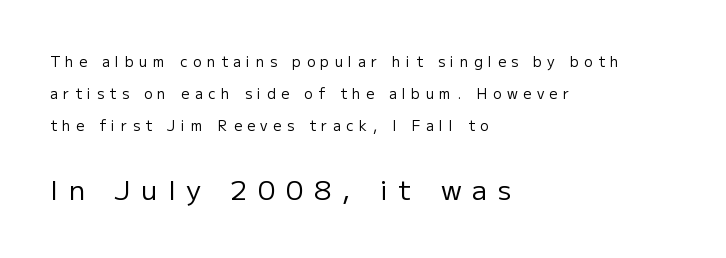
{"italic": "no", "bold": "no", "underline": "no", "align": "left", "line_spacing": "loose", "line_spacing_ratio": 2.29, "letter_spacing": "wide", "letter_spacing_em": 0.4, "larger_block": "second", "size_ratio": 1.93, "glyph_px": 27}
